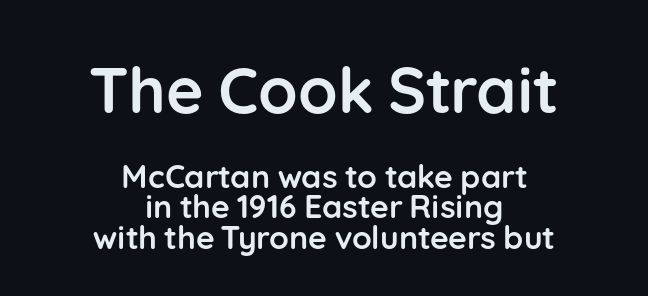
Is this a fixed-width face? No — the glyphs have proportional, varying widths. Bare-footed words on every line. The rendering keeps characters at their native spacing. The rendering shrinks the type as you move from the upper chunk to the lower. A sans-serif font was chosen for this passage. The glyphs have the mass of a bold cut.
